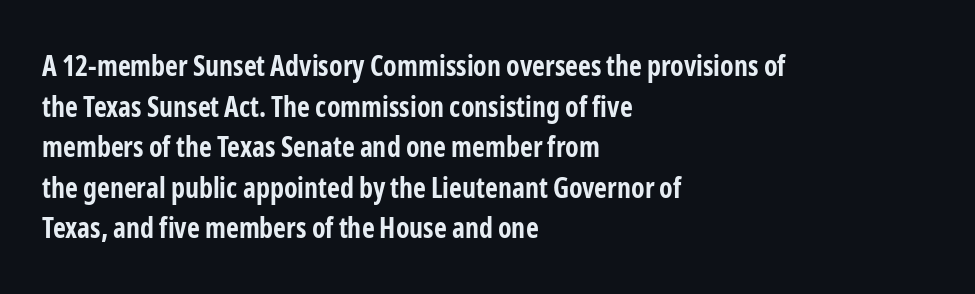
Q: Is the text bold? A: Yes.
Q: Is the text italic (slanted)? A: No, it is upright.
Q: Is the typeface a serif or a sans-serif typeface? A: Sans-serif.
Q: Is the text underlined? A: No.
Q: How is the paragraph aligned? A: Left-aligned.
Q: Is the spacing between letters normal or unusually wide? A: Normal.
Q: Is the spacing between lines tight, normal or loose? A: Normal.
Q: Width (condensed, normal, or wide)? A: Condensed.
Q: Stroke contrast? A: Low.
Q: x-height? A: Medium.
Q: Monospaced? A: No.
